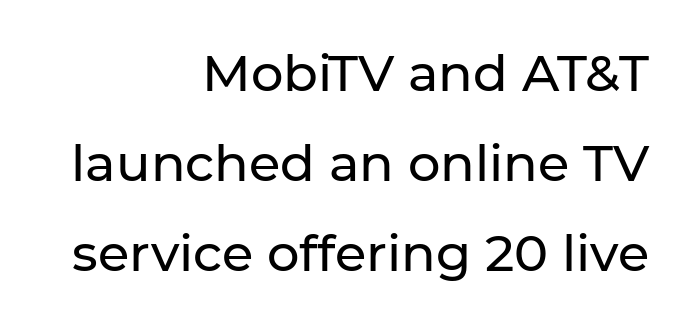
The image shows 51 px sans-serif type, upright; set right-aligned, line spacing 1.76x, normal letter spacing, not underlined; low stroke contrast and a medium x-height.
